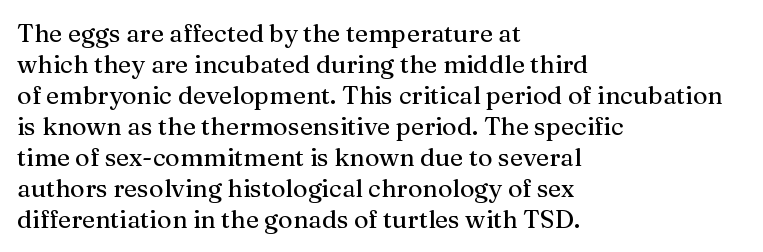
{"italic": "no", "underline": "no", "align": "left", "line_spacing_ratio": 1.24, "letter_spacing": "normal", "letter_spacing_em": 0.0, "glyph_px": 25}
